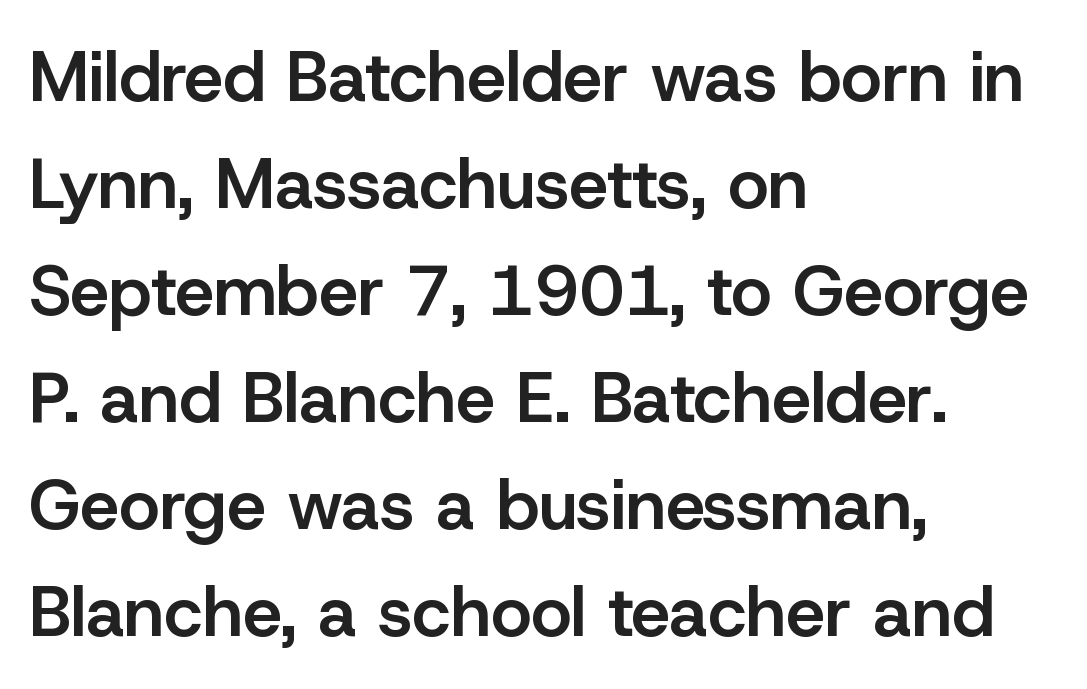
{"serif": "no", "italic": "no", "bold": "semi", "weight": "semibold", "width": "normal", "stroke_contrast": "low", "x_height": "medium", "monospaced": "no", "underline": "no", "align": "left", "line_spacing": "normal", "line_spacing_ratio": 1.53, "letter_spacing": "normal", "letter_spacing_em": 0.0, "glyph_px": 70}
